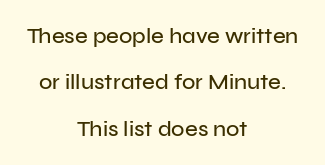
Q: Is the text italic (slanted)? A: No, it is upright.
Q: Is the text underlined? A: No.
Q: How is the paragraph aligned? A: Centered.
Q: Is the spacing between letters normal or unusually wide? A: Normal.
Q: Is the spacing between lines tight, normal or loose? A: Loose.
